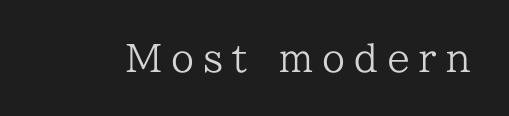
Q: Is the text bold? A: No.
Q: Is the text italic (slanted)? A: No, it is upright.
Q: Is the typeface a serif or a sans-serif typeface? A: Serif.
Q: Is the text underlined? A: No.
Q: Is the spacing between letters normal or unusually wide? A: Unusually wide.
Q: Width (condensed, normal, or wide)? A: Normal.
Q: Stroke contrast? A: Low.
Q: x-height? A: Medium.
Q: Monospaced? A: No.
